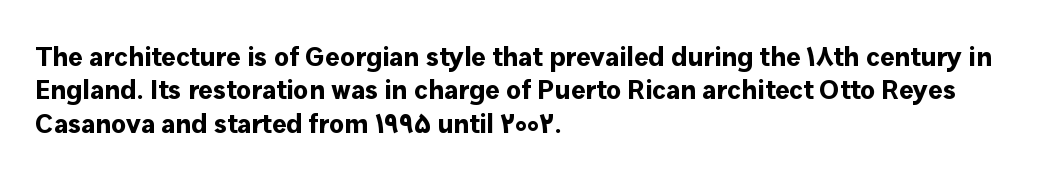
The image shows 27 px bold type, upright; set left-aligned, line spacing 1.24x, normal letter spacing, not underlined.
